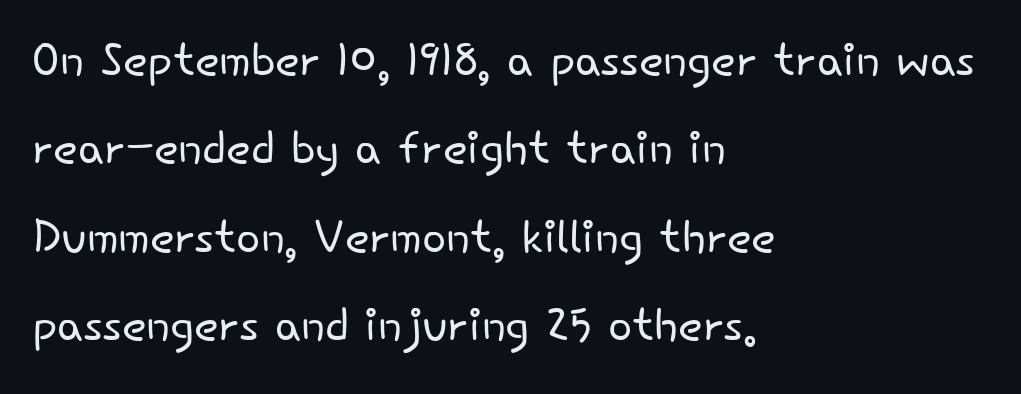
The image shows 64 px light sans-serif type, upright; set left-aligned, normal line spacing (1.38x), normal letter spacing, not underlined; low stroke contrast and a small x-height.
